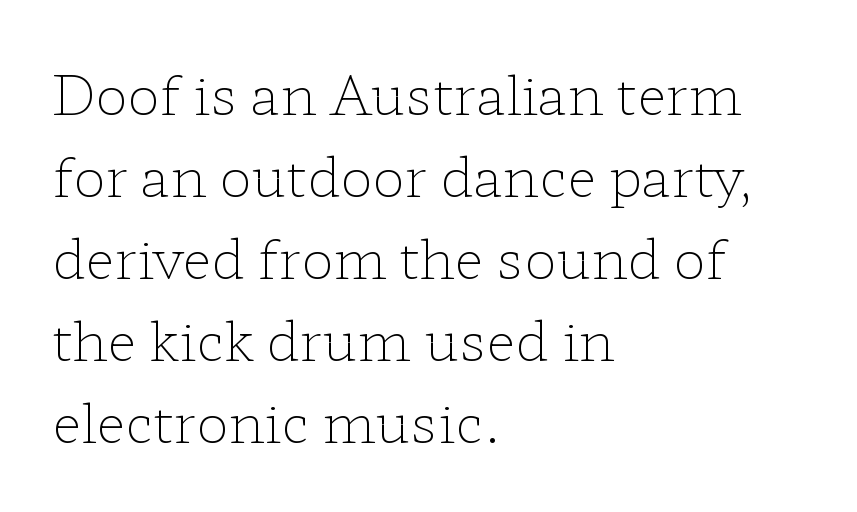
Tall strokes in this sample are plumb rather than angled. This is serif lettering, the kind often seen in printed books. Character widths vary here, with narrow letters taking less room than wide ones. The block of text has a typical density, with ordinary space between rows. Spacing between characters is what you'd get straight out of the box. Horizontally, the lines are justified to the leading edge only.
